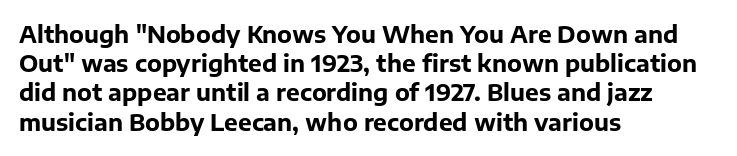
The image shows 23 px bold type, upright; set left-aligned, normal line spacing (1.27x), normal letter spacing, not underlined.
